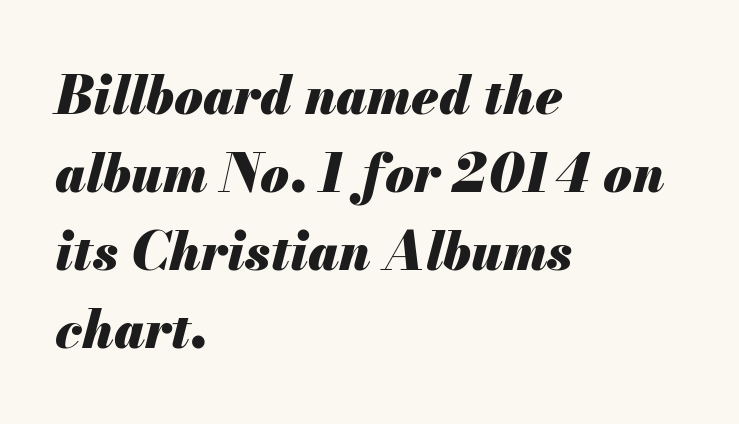
{"italic": "yes", "lean": "right", "slant_degrees": 13, "bold": "yes", "weight": "heavy", "width": "normal", "stroke_contrast": "medium", "x_height": "small", "monospaced": "no", "underline": "no", "align": "left", "line_spacing": "normal", "line_spacing_ratio": 1.5, "letter_spacing": "normal", "letter_spacing_em": 0.0, "glyph_px": 52}
